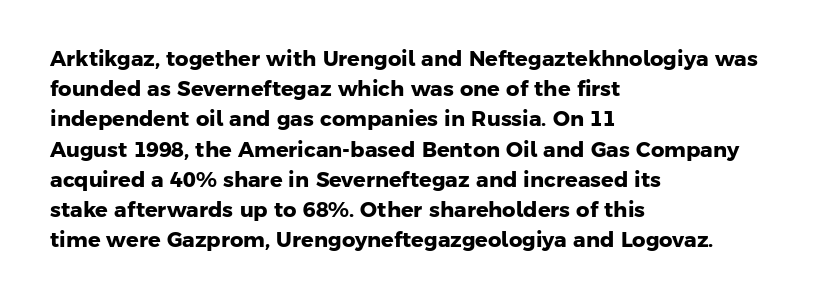
Q: Is the text bold? A: Yes.
Q: Is the text underlined? A: No.
Q: How is the paragraph aligned? A: Left-aligned.
Q: Is the spacing between letters normal or unusually wide? A: Normal.
Q: Is the spacing between lines tight, normal or loose? A: Normal.
